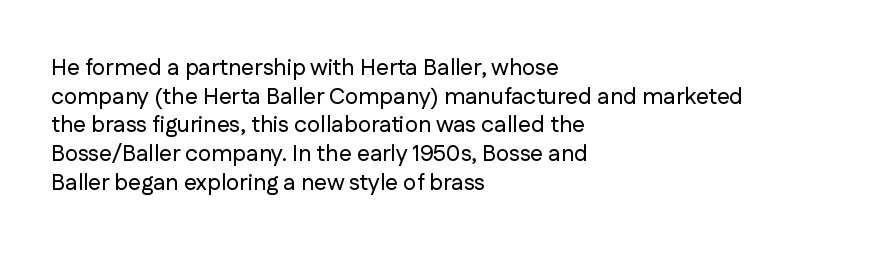
{"italic": "no", "underline": "no", "align": "left", "line_spacing": "normal", "line_spacing_ratio": 1.25, "letter_spacing": "normal", "letter_spacing_em": 0.0, "glyph_px": 23}
